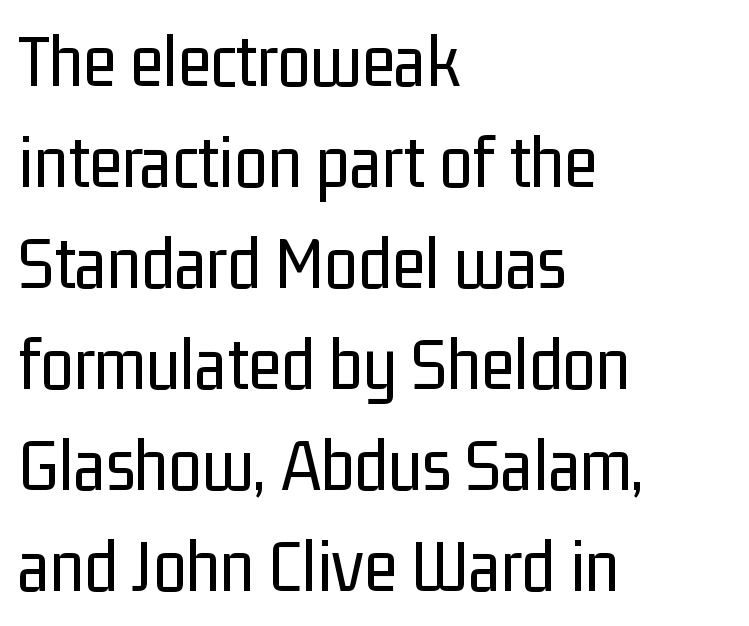
The image shows 76 px regular-weight, condensed sans-serif type, upright; set left-aligned, normal line spacing (1.33x), normal letter spacing, not underlined; low stroke contrast and a medium x-height.
